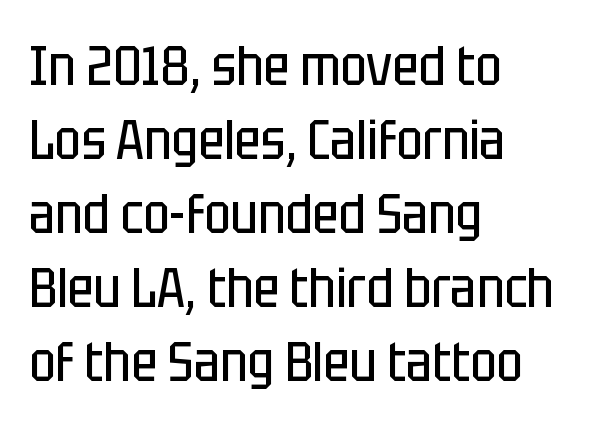
Q: Is the text bold? A: No.
Q: Is the text italic (slanted)? A: No, it is upright.
Q: Is the typeface a serif or a sans-serif typeface? A: Sans-serif.
Q: Is the text underlined? A: No.
Q: How is the paragraph aligned? A: Left-aligned.
Q: Is the spacing between letters normal or unusually wide? A: Normal.
Q: Is the spacing between lines tight, normal or loose? A: Normal.
Q: Width (condensed, normal, or wide)? A: Condensed.
Q: Stroke contrast? A: Low.
Q: x-height? A: Large.
Q: Monospaced? A: No.
